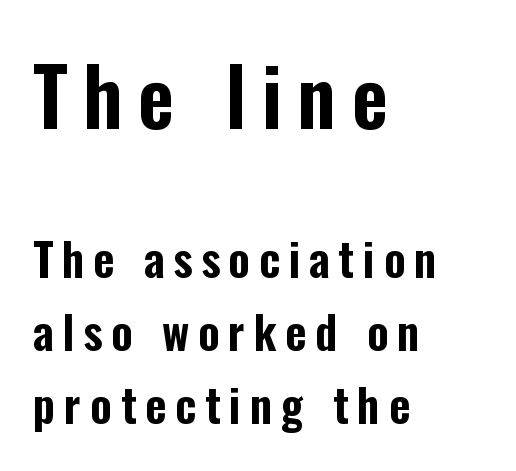
The image shows 80 px condensed sans-serif type, upright; set left-aligned, normal line spacing (1.58x), not underlined; the first (top) block is 1.74x larger; low stroke contrast and a medium x-height.
